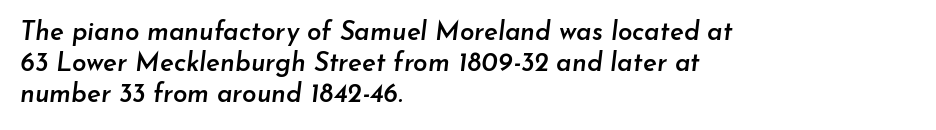
Q: Is the text bold? A: Semi-bold.
Q: Is the text italic (slanted)? A: Yes, it leans right by about 7 degrees.
Q: Is the text underlined? A: No.
Q: How is the paragraph aligned? A: Left-aligned.
Q: Is the spacing between letters normal or unusually wide? A: Normal.
